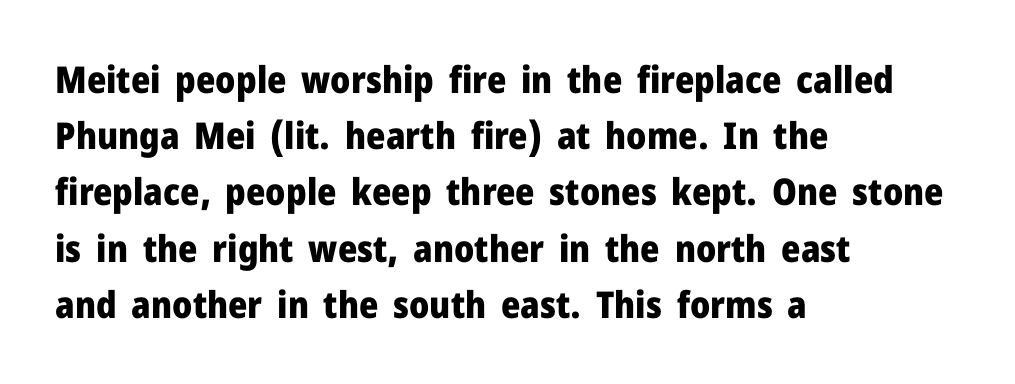
Tall strokes in this sample are plumb rather than angled. Is the block centered? No — it sits flush against the left margin. Note the varied advance widths — an 'i' is clearly narrower than an 'm'. Is this a sans? Yes — the strokes have no serifs. Vertically, the passage feels balanced, rows spaced as you'd expect.
